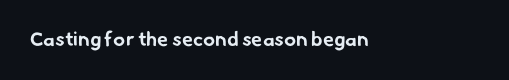
The image shows 20 px bold type; set normal letter spacing, not underlined.
